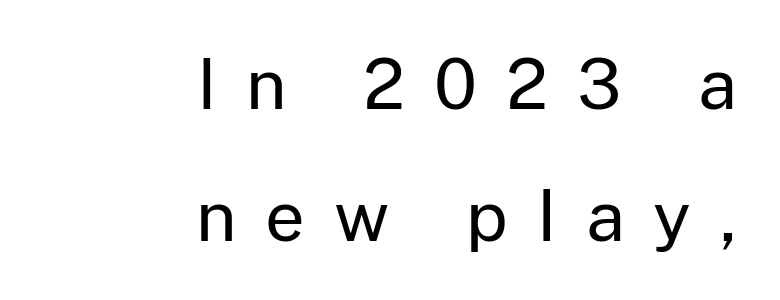
The image shows 69 px regular-weight sans-serif type, upright; set right-aligned, loose line spacing (1.91x), unusually wide letter spacing (+0.42 em), not underlined; low stroke contrast and a medium x-height.
